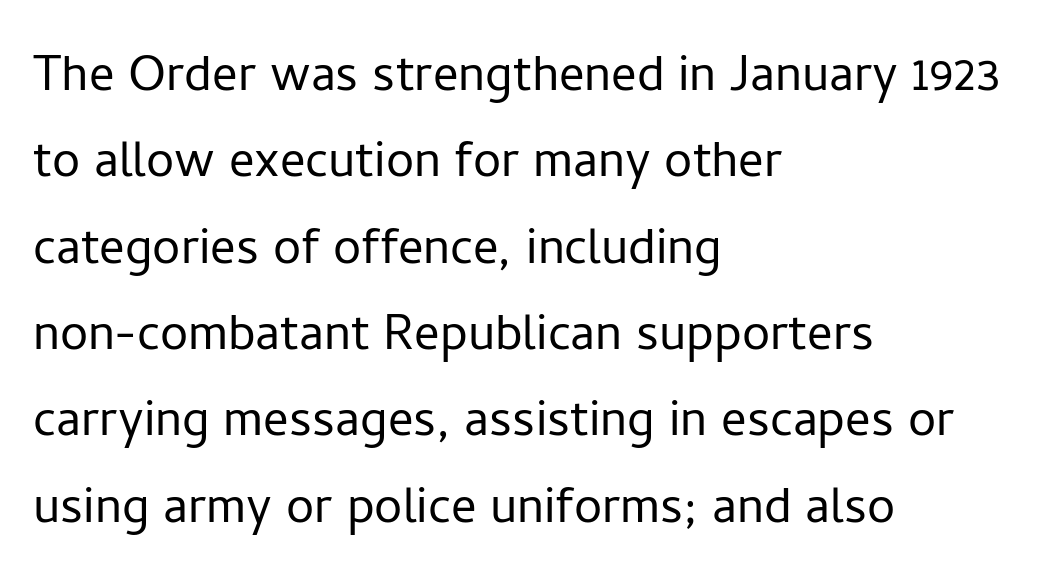
{"serif": "no", "italic": "no", "bold": "no", "weight": "light", "width": "normal", "stroke_contrast": "low", "x_height": "medium", "monospaced": "no", "underline": "no", "align": "left", "line_spacing": "normal", "line_spacing_ratio": 1.37, "letter_spacing": "normal", "letter_spacing_em": 0.0, "glyph_px": 63}
